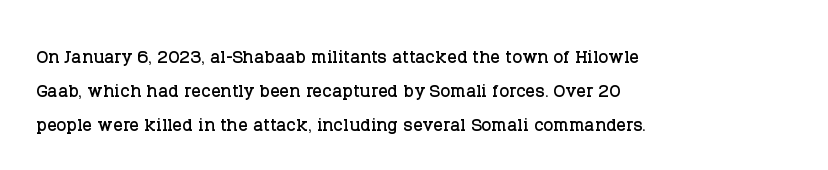
Here the glyphs are tracked normally, forming tight word shapes. A typesetter would call this leading conventional body-copy spacing. Descenders hang freely into open space. Typeset ragged right — the left edge is the straight one. Posture: upright roman.
